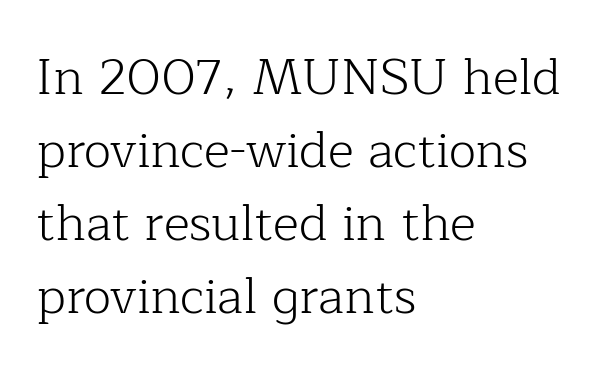
The image shows 50 px light serif type, upright; set left-aligned, normal line spacing (1.46x), normal letter spacing, not underlined; low stroke contrast and a medium x-height.
